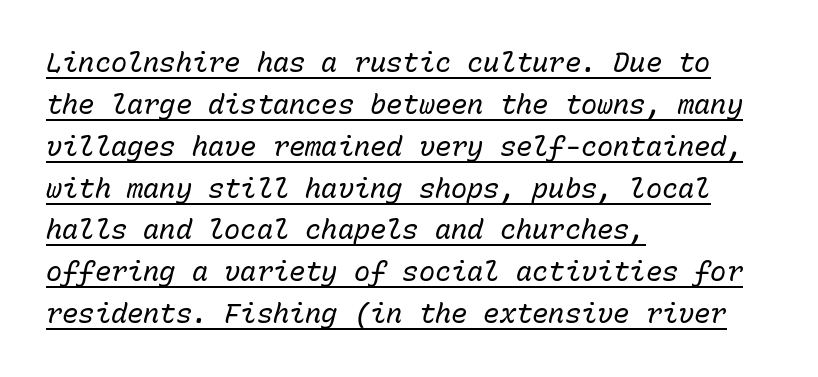
{"italic": "yes", "lean": "right", "slant_degrees": 15, "bold": "no", "underline": "yes", "align": "left", "line_spacing": "normal", "line_spacing_ratio": 1.55, "letter_spacing": "normal", "letter_spacing_em": 0.0, "glyph_px": 27}
